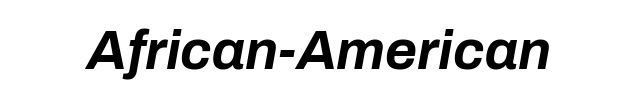
The baseline area is clear. Nothing unusual about the tracking: characters are spaced as the font intends. The face used here is proportionally spaced, like ordinary book or web type. These words are printed bold, with thick strokes throughout.
